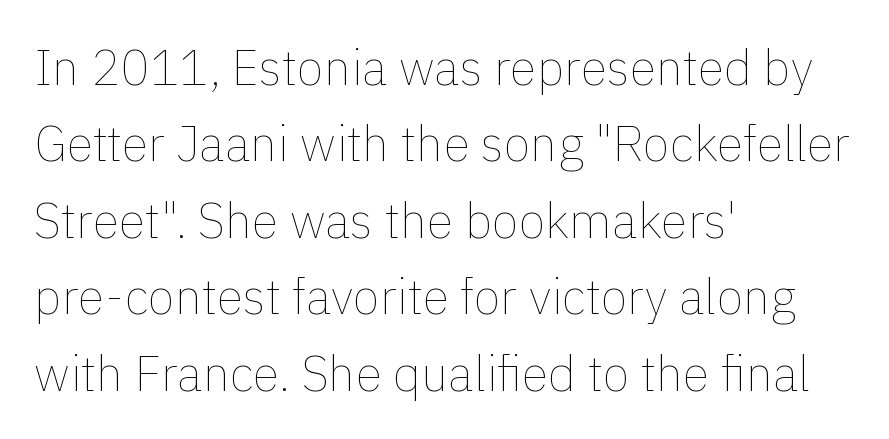
{"italic": "no", "bold": "no", "weight": "thin", "width": "normal", "x_height": "medium", "monospaced": "no", "underline": "no", "align": "left", "line_spacing": "normal", "line_spacing_ratio": 1.56, "letter_spacing": "normal", "letter_spacing_em": 0.0, "glyph_px": 49}
